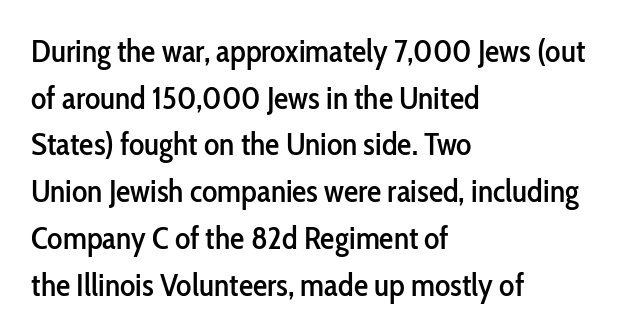
These lines are rendered in a variable-pitch font. Look at the tracking — it's just the regular setting, nothing added. When letters stand straight like this, we call the style roman or upright. Anything drawn beneath the words? Only blank space.
